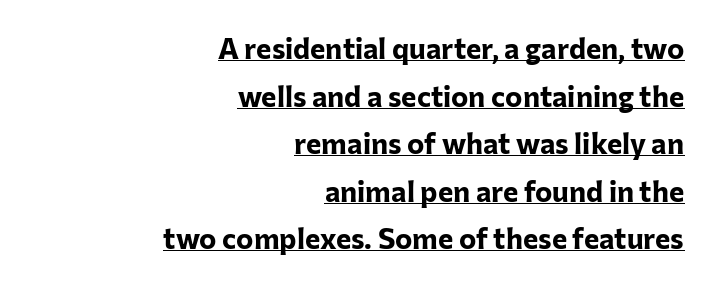
In terms of weight, the rendering is a true, heavy bold. The lines sit at an ordinary, default distance from one another. You could call the tracking neutral — neither tight nor loose. Note: no serifs on the glyphs. The passage shown is typed in a proportional face where columns would drift.
